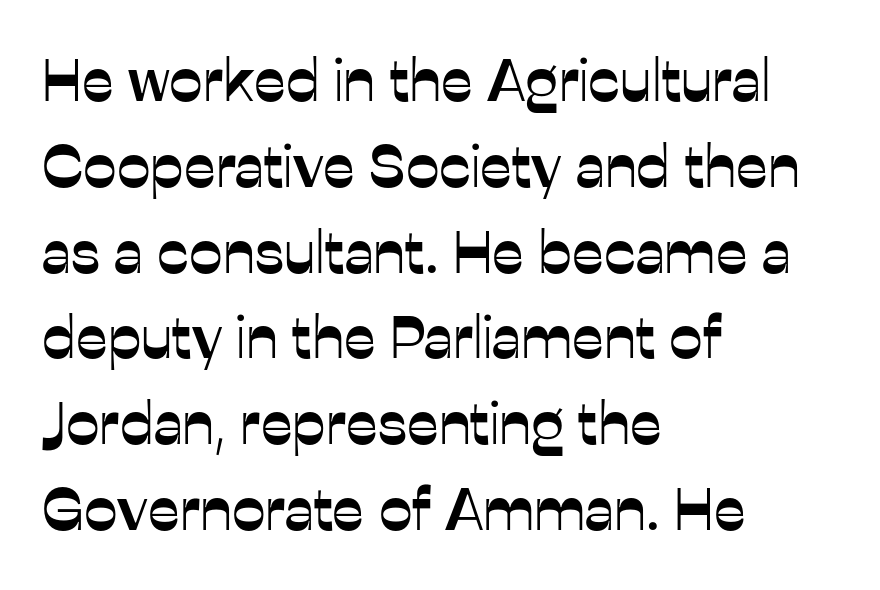
Q: Is the text italic (slanted)? A: No, it is upright.
Q: Is the typeface a serif or a sans-serif typeface? A: Sans-serif.
Q: Is the text underlined? A: No.
Q: How is the paragraph aligned? A: Left-aligned.
Q: Is the spacing between letters normal or unusually wide? A: Normal.
Q: Is the spacing between lines tight, normal or loose? A: Normal.
Q: Width (condensed, normal, or wide)? A: Normal.
Q: Stroke contrast? A: Low.
Q: x-height? A: Medium.
Q: Monospaced? A: No.
